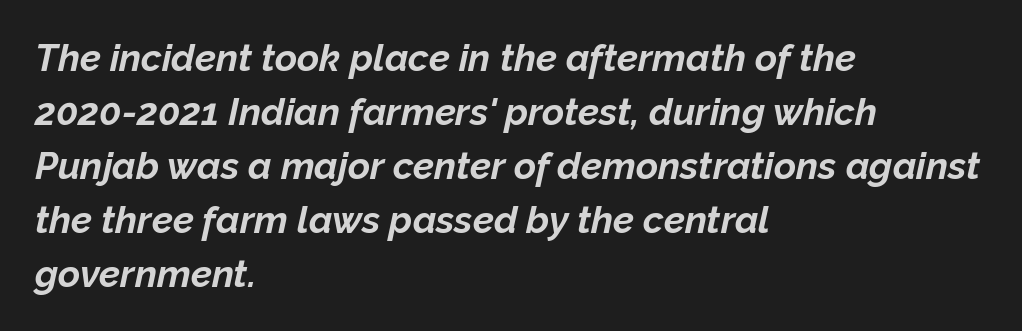
{"italic": "yes", "lean": "right", "slant_degrees": 12, "bold": "yes", "weight": "bold", "width": "normal", "stroke_contrast": "low", "x_height": "medium", "monospaced": "no", "underline": "no", "align": "left", "line_spacing": "normal", "line_spacing_ratio": 1.42, "letter_spacing": "normal", "letter_spacing_em": 0.0, "glyph_px": 38}
